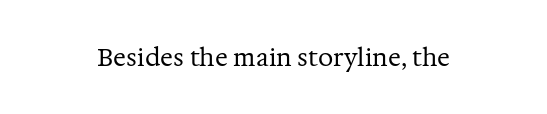
{"italic": "no", "bold": "no", "underline": "no", "letter_spacing": "normal", "letter_spacing_em": 0.0, "glyph_px": 24}
